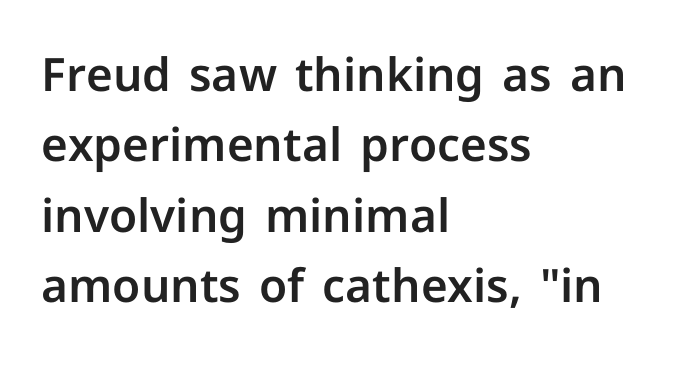
The image shows 46 px sans-serif type, upright; set left-aligned, normal line spacing (1.53x), normal letter spacing, not underlined; low stroke contrast and a medium x-height.
